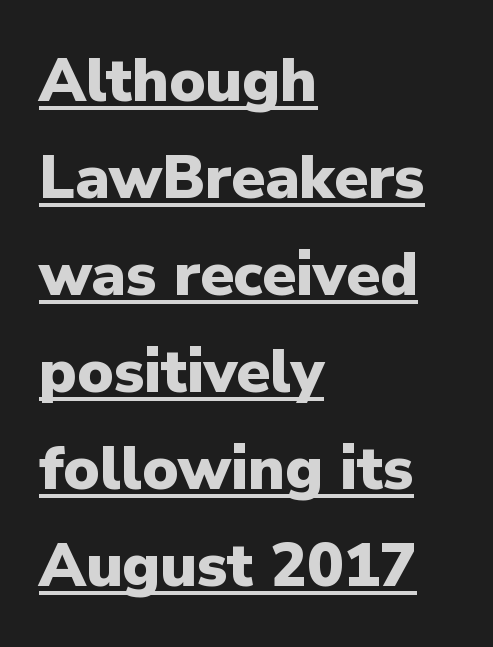
{"serif": "no", "italic": "no", "bold": "yes", "weight": "heavy", "width": "normal", "stroke_contrast": "low", "x_height": "medium", "monospaced": "no", "underline": "yes", "align": "left", "line_spacing": "normal", "line_spacing_ratio": 1.59, "letter_spacing": "normal", "letter_spacing_em": 0.0, "glyph_px": 61}
